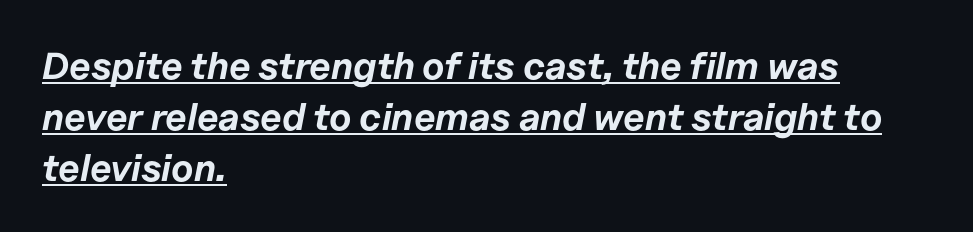
{"italic": "yes", "lean": "right", "slant_degrees": 11, "bold": "yes", "weight": "bold", "width": "normal", "stroke_contrast": "low", "x_height": "medium", "monospaced": "no", "underline": "yes", "align": "left", "line_spacing": "normal", "line_spacing_ratio": 1.34, "letter_spacing": "normal", "letter_spacing_em": 0.0, "glyph_px": 38}
